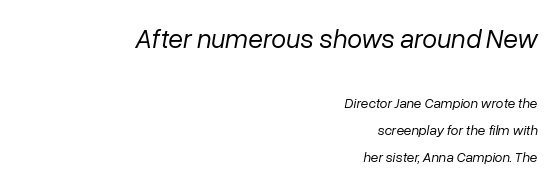
{"italic": "yes", "lean": "right", "slant_degrees": 10, "bold": "no", "underline": "no", "align": "right", "line_spacing": "loose", "line_spacing_ratio": 1.94, "letter_spacing": "normal", "letter_spacing_em": 0.0, "larger_block": "first", "size_ratio": 1.93, "glyph_px": 27}
